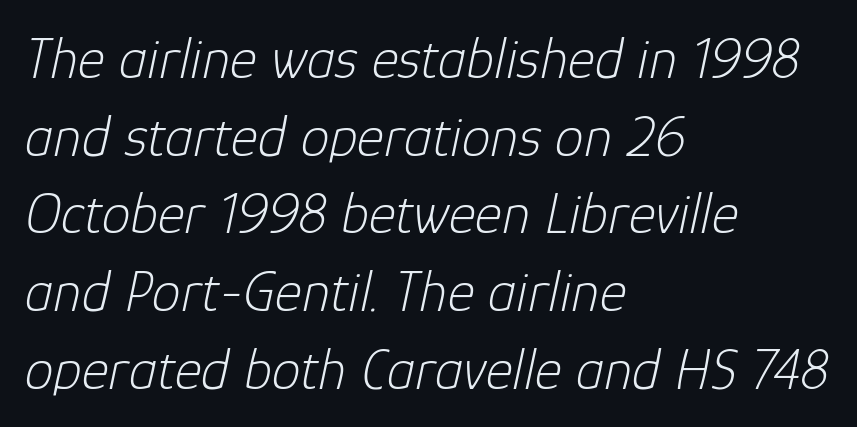
The image shows 58 px light type, italic (leaning right); set left-aligned, normal line spacing (1.34x), normal letter spacing, not underlined; low stroke contrast and a medium x-height.
